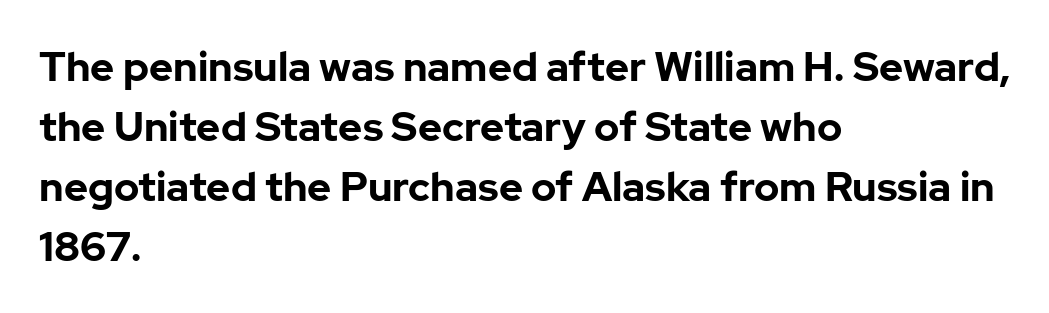
{"serif": "no", "italic": "no", "bold": "yes", "weight": "bold", "width": "normal", "stroke_contrast": "low", "x_height": "medium", "monospaced": "no", "underline": "no", "align": "left", "line_spacing": "normal", "line_spacing_ratio": 1.46, "letter_spacing": "normal", "letter_spacing_em": 0.0, "glyph_px": 41}
